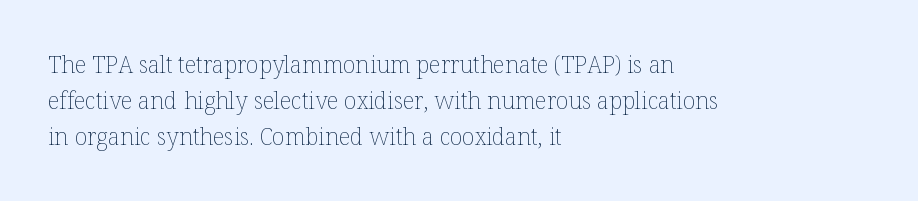
Nothing unusual about the tracking: characters are spaced as the font intends. The typesetter chose a ragged-right arrangement here. Vertical strokes here are truly vertical. In terms of leading, this rendering sits right in the middle.
